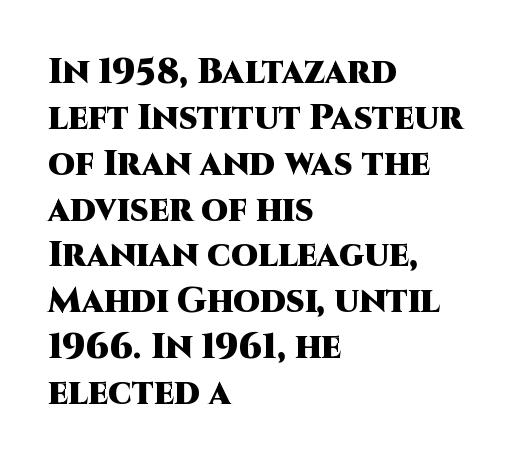
Q: Is the text bold? A: Yes.
Q: Is the text italic (slanted)? A: No, it is upright.
Q: Is the typeface a serif or a sans-serif typeface? A: Sans-serif.
Q: Is the text underlined? A: No.
Q: How is the paragraph aligned? A: Left-aligned.
Q: Is the spacing between letters normal or unusually wide? A: Normal.
Q: Is the spacing between lines tight, normal or loose? A: Normal.
Q: Width (condensed, normal, or wide)? A: Normal.
Q: Stroke contrast? A: High.
Q: x-height? A: Large.
Q: Monospaced? A: No.
